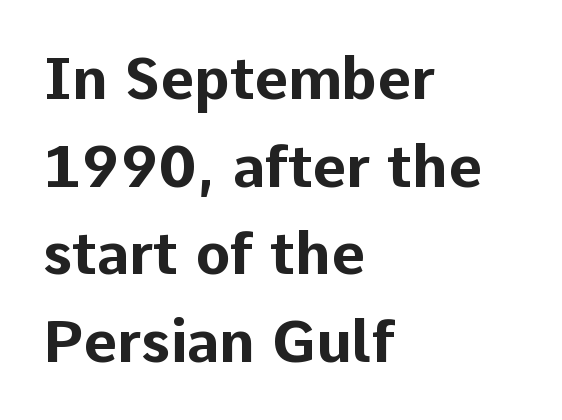
{"serif": "no", "italic": "no", "bold": "yes", "weight": "bold", "width": "normal", "stroke_contrast": "low", "x_height": "medium", "monospaced": "no", "underline": "no", "align": "left", "line_spacing": "normal", "line_spacing_ratio": 1.51, "letter_spacing": "normal", "letter_spacing_em": 0.0, "glyph_px": 58}
